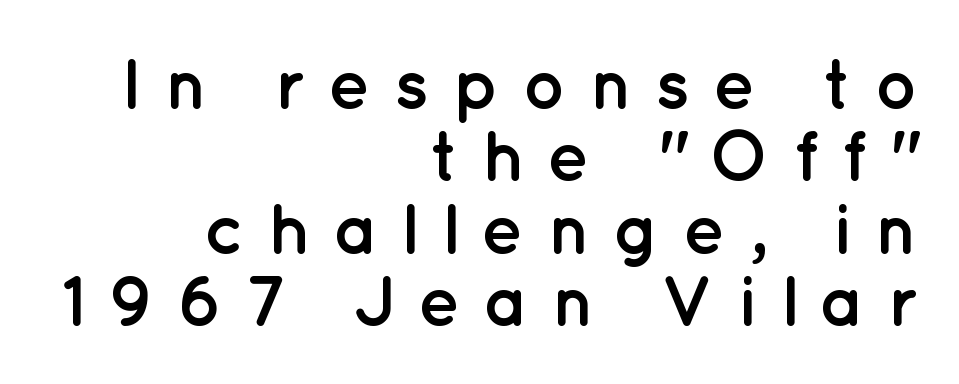
Q: Is the text bold? A: Yes.
Q: Is the text italic (slanted)? A: No, it is upright.
Q: Is the typeface a serif or a sans-serif typeface? A: Sans-serif.
Q: Is the text underlined? A: No.
Q: How is the paragraph aligned? A: Right-aligned.
Q: Is the spacing between letters normal or unusually wide? A: Unusually wide.
Q: Is the spacing between lines tight, normal or loose? A: Tight.
Q: Width (condensed, normal, or wide)? A: Normal.
Q: Stroke contrast? A: Low.
Q: x-height? A: Medium.
Q: Monospaced? A: No.
